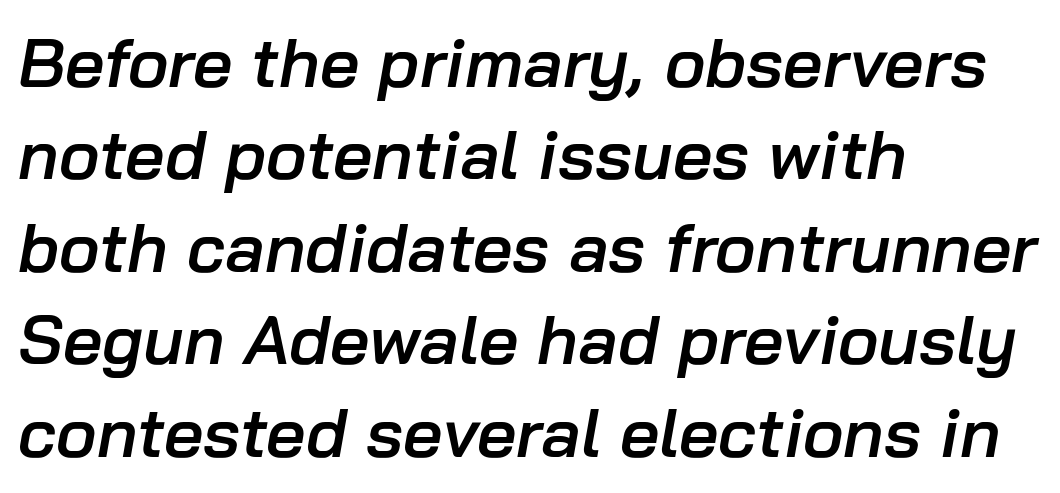
{"italic": "yes", "lean": "right", "slant_degrees": 10, "bold": "semi", "weight": "semibold", "width": "normal", "stroke_contrast": "low", "x_height": "medium", "monospaced": "no", "underline": "no", "align": "left", "line_spacing": "normal", "line_spacing_ratio": 1.34, "letter_spacing": "normal", "letter_spacing_em": 0.0, "glyph_px": 69}
